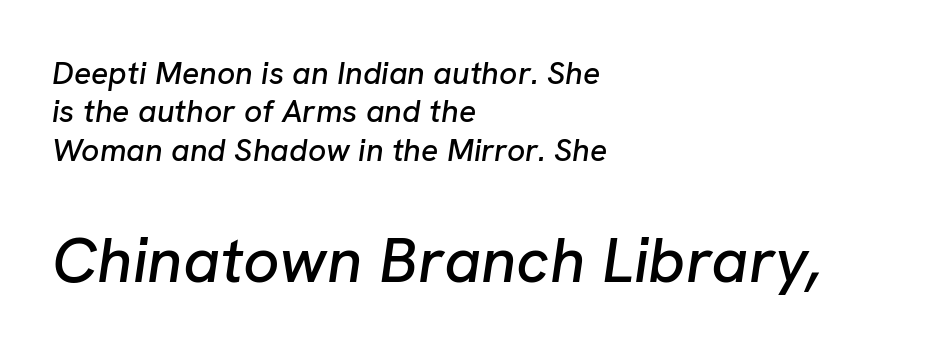
{"italic": "yes", "lean": "right", "slant_degrees": 8, "width": "normal", "stroke_contrast": "low", "x_height": "medium", "monospaced": "no", "underline": "no", "align": "left", "line_spacing_ratio": 1.2, "letter_spacing": "normal", "letter_spacing_em": 0.0, "larger_block": "second", "size_ratio": 2.0, "glyph_px": 64}
